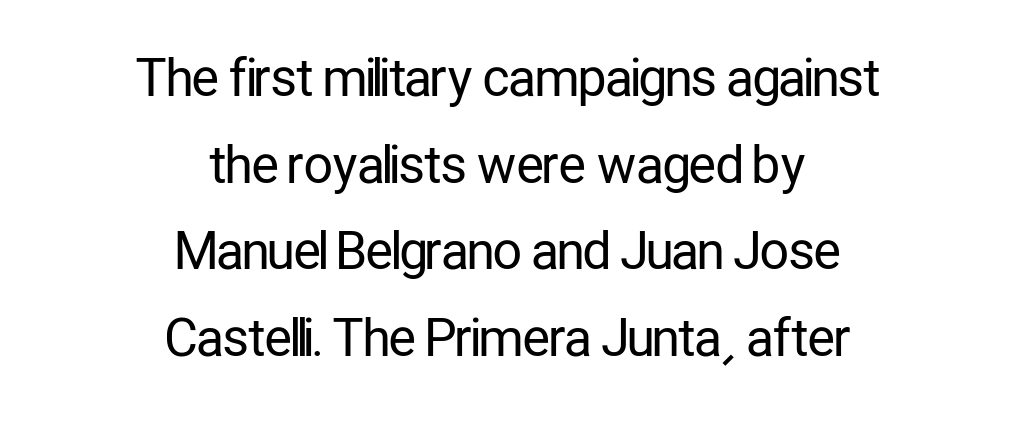
{"serif": "no", "italic": "no", "bold": "no", "weight": "regular", "width": "condensed", "stroke_contrast": "low", "x_height": "medium", "monospaced": "no", "underline": "no", "align": "center", "line_spacing": "normal", "line_spacing_ratio": 1.7, "letter_spacing": "normal", "letter_spacing_em": 0.0, "glyph_px": 51}
